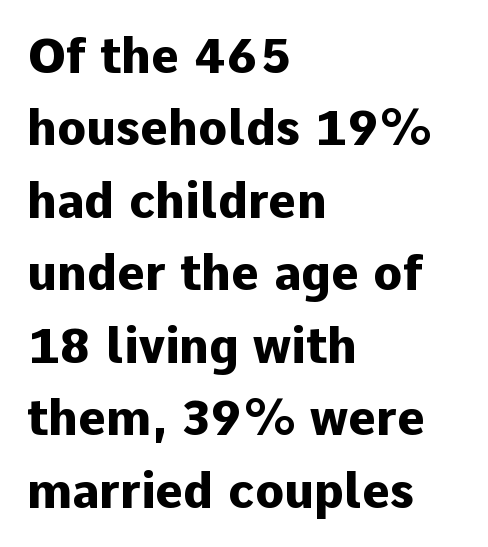
{"serif": "no", "italic": "no", "bold": "yes", "weight": "heavy", "width": "normal", "stroke_contrast": "low", "x_height": "medium", "monospaced": "no", "underline": "no", "align": "left", "line_spacing": "normal", "line_spacing_ratio": 1.51, "letter_spacing": "normal", "letter_spacing_em": 0.0, "glyph_px": 48}
